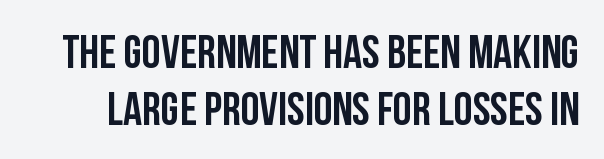
Q: Is the text italic (slanted)? A: No, it is upright.
Q: Is the typeface a serif or a sans-serif typeface? A: Sans-serif.
Q: Is the text underlined? A: No.
Q: Is the spacing between letters normal or unusually wide? A: Normal.
Q: Width (condensed, normal, or wide)? A: Condensed.
Q: Stroke contrast? A: Low.
Q: x-height? A: Large.
Q: Monospaced? A: No.
